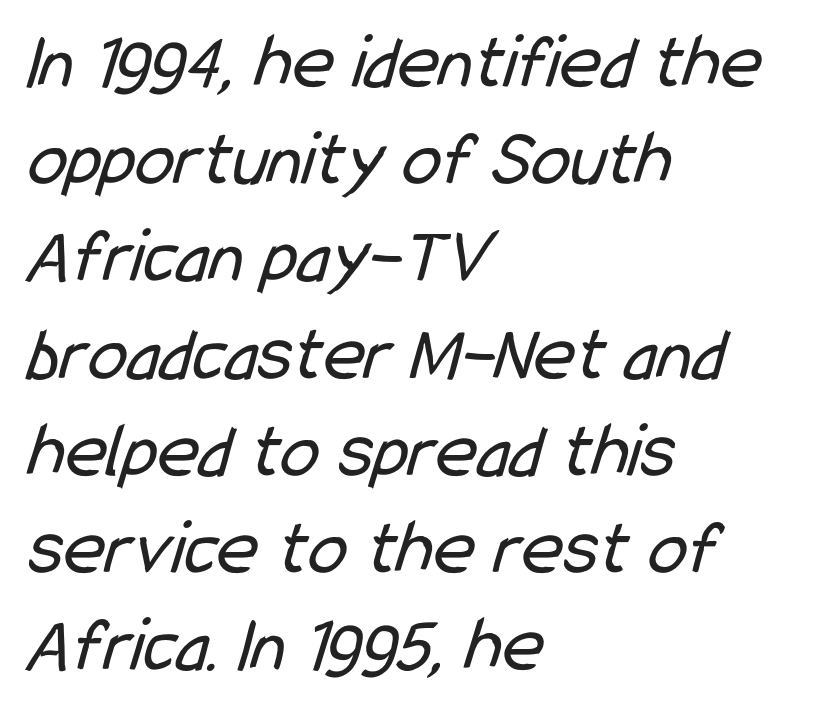
A clean baseline with only descenders dipping below it. These lines are rendered in a variable-pitch font. Compared with a centered layout, this one pins lines to the left instead. Stems here are at most as thick as an everyday book face. The face used here is rendered with its standard letterfit. Letterform terminals end flat and unadorned throughout the passage.
